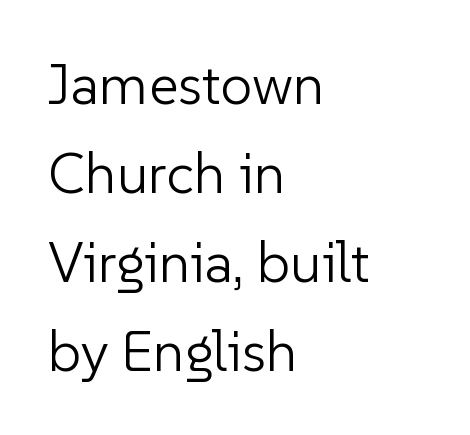
Q: Is the text bold? A: No.
Q: Is the text italic (slanted)? A: No, it is upright.
Q: Is the typeface a serif or a sans-serif typeface? A: Sans-serif.
Q: Is the text underlined? A: No.
Q: How is the paragraph aligned? A: Left-aligned.
Q: Is the spacing between letters normal or unusually wide? A: Normal.
Q: Is the spacing between lines tight, normal or loose? A: Normal.
Q: Width (condensed, normal, or wide)? A: Normal.
Q: Stroke contrast? A: Low.
Q: x-height? A: Medium.
Q: Monospaced? A: No.
